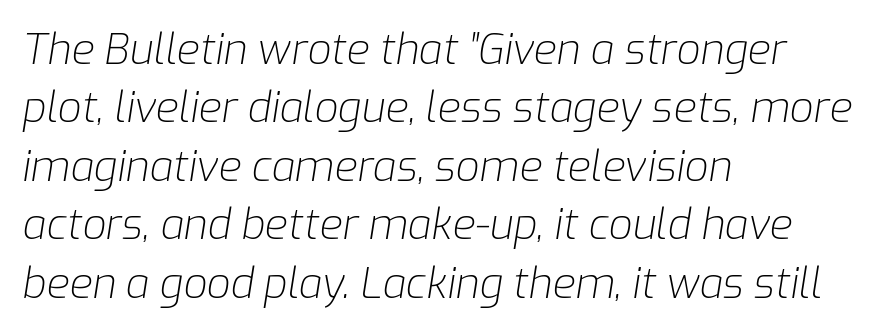
The image shows 42 px light type, italic (leaning right); set left-aligned, normal line spacing (1.39x), normal letter spacing, not underlined; low stroke contrast and a medium x-height.
